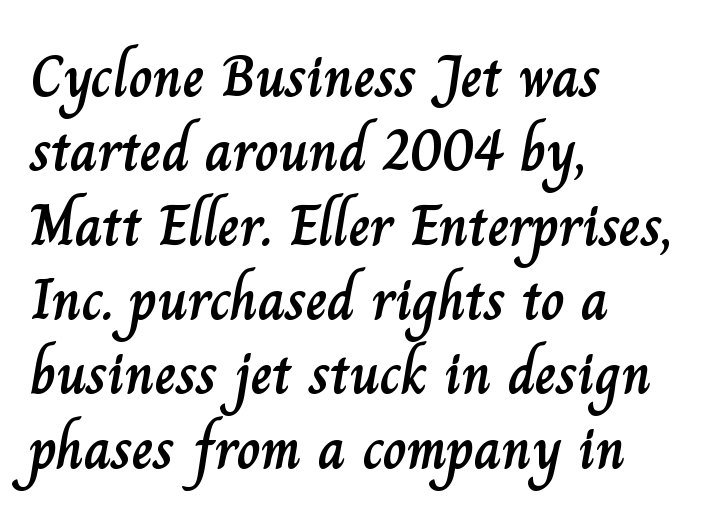
A classic flush-left, rag-right setting is used for this passage. Students, note that the glyphs here touch the page at normal intervals. The passage shown is typed in a proportional face where columns would drift. Glance below the letters and you will spot only blank space.
